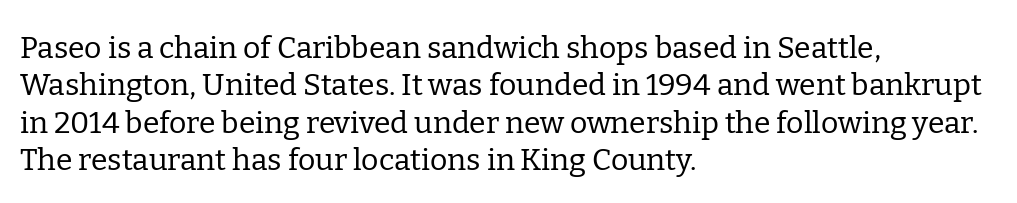
Weight: in the light-to-regular range. Italic: no, the glyphs are upright roman. The ragged edge is on the right, which tells us the setting is flush left. A serif font was chosen for this passage. Looks like regular typesetting: each glyph gets only the width it needs.
